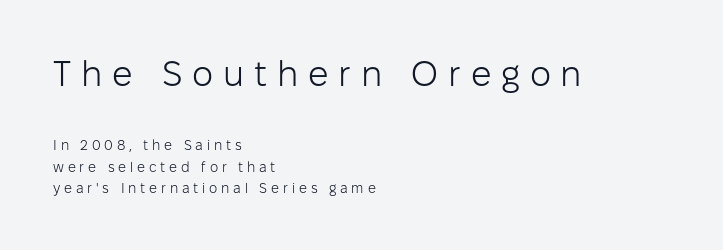
The image shows 36 px light sans-serif type, upright; set left-aligned, normal line spacing (1.54x), unusually wide letter spacing (+0.27 em), not underlined; the first (top) block is 2.57x larger; low stroke contrast and a medium x-height.
